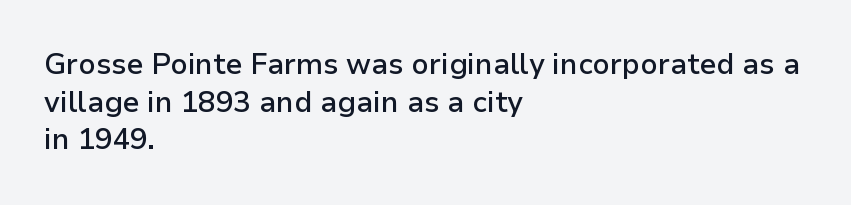
The image shows 29 px semibold sans-serif type, upright; set left-aligned, normal line spacing (1.3x), normal letter spacing, not underlined; low stroke contrast and a medium x-height.
